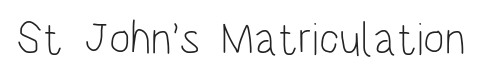
The image shows 46 px light, condensed sans-serif type, upright; set normal letter spacing, not underlined; low stroke contrast and a large x-height.
